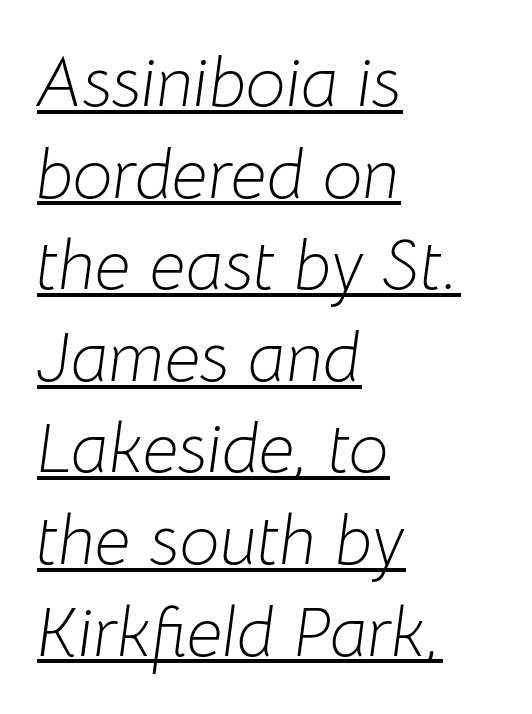
{"italic": "yes", "lean": "right", "slant_degrees": 8, "bold": "no", "weight": "light", "width": "normal", "stroke_contrast": "low", "x_height": "medium", "monospaced": "no", "underline": "yes", "align": "left", "line_spacing": "normal", "line_spacing_ratio": 1.29, "letter_spacing": "normal", "letter_spacing_em": 0.0, "glyph_px": 71}
